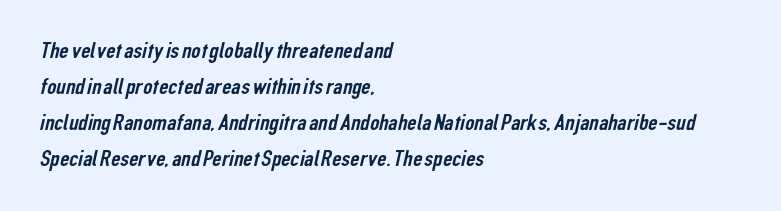
The image shows 23 px text type; set left-aligned, normal line spacing (1.57x), normal letter spacing, not underlined.
